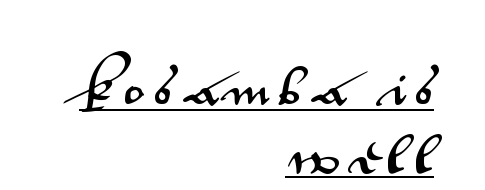
{"serif": "no", "width": "wide", "stroke_contrast": "medium", "x_height": "small", "monospaced": "no", "underline": "yes", "align": "right", "line_spacing": "normal", "line_spacing_ratio": 1.57, "letter_spacing": "wide", "letter_spacing_em": 0.22, "glyph_px": 43}
